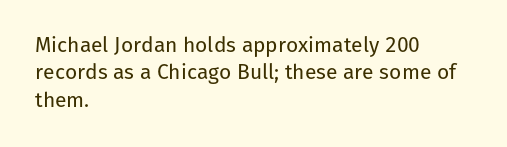
{"italic": "no", "bold": "no", "underline": "no", "align": "left", "line_spacing": "normal", "line_spacing_ratio": 1.3, "letter_spacing": "normal", "letter_spacing_em": 0.0, "glyph_px": 21}
